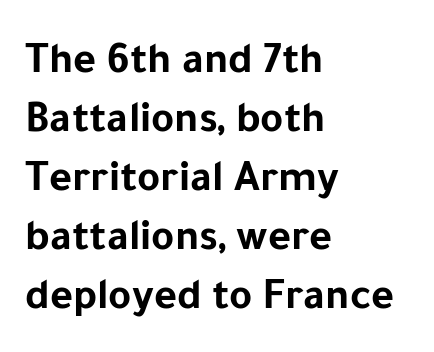
{"serif": "no", "italic": "no", "bold": "yes", "weight": "bold", "width": "normal", "stroke_contrast": "low", "x_height": "medium", "monospaced": "no", "underline": "no", "align": "left", "line_spacing": "normal", "line_spacing_ratio": 1.34, "letter_spacing": "normal", "letter_spacing_em": 0.0, "glyph_px": 44}
